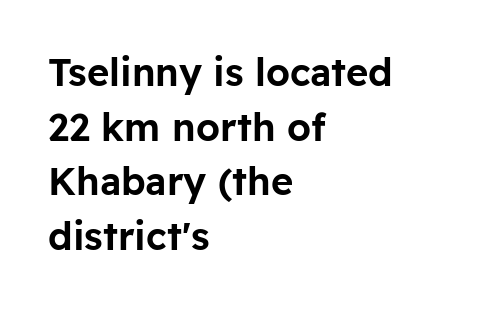
The image shows 38 px sans-serif type, upright; set left-aligned, normal line spacing (1.44x), normal letter spacing, not underlined; low stroke contrast and a medium x-height.
